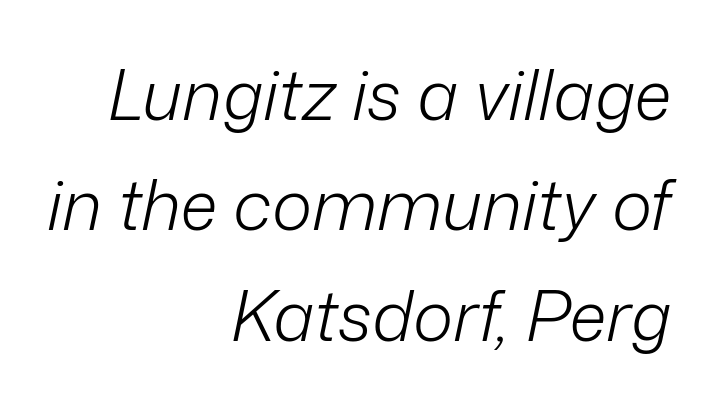
Q: Is the text bold? A: No.
Q: Is the text italic (slanted)? A: Yes, it leans right by about 12 degrees.
Q: Is the text underlined? A: No.
Q: How is the paragraph aligned? A: Right-aligned.
Q: Is the spacing between letters normal or unusually wide? A: Normal.
Q: Is the spacing between lines tight, normal or loose? A: Normal.
Q: Width (condensed, normal, or wide)? A: Normal.
Q: Stroke contrast? A: Low.
Q: x-height? A: Medium.
Q: Monospaced? A: No.
